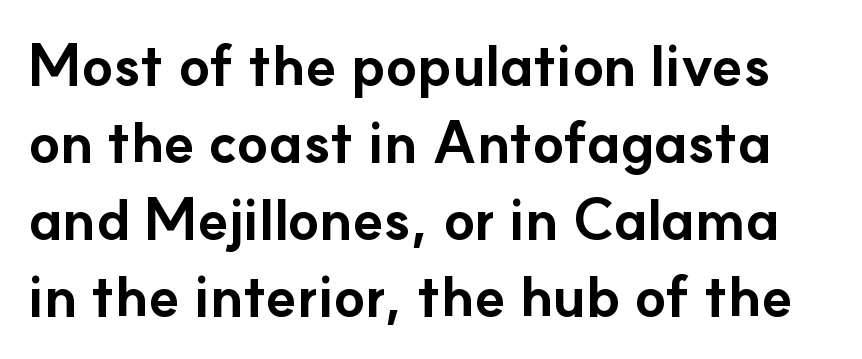
Q: Is the text bold? A: Yes.
Q: Is the text italic (slanted)? A: No, it is upright.
Q: Is the typeface a serif or a sans-serif typeface? A: Sans-serif.
Q: Is the text underlined? A: No.
Q: Is the spacing between letters normal or unusually wide? A: Normal.
Q: Is the spacing between lines tight, normal or loose? A: Normal.
Q: Width (condensed, normal, or wide)? A: Normal.
Q: Stroke contrast? A: Low.
Q: x-height? A: Small.
Q: Monospaced? A: No.
